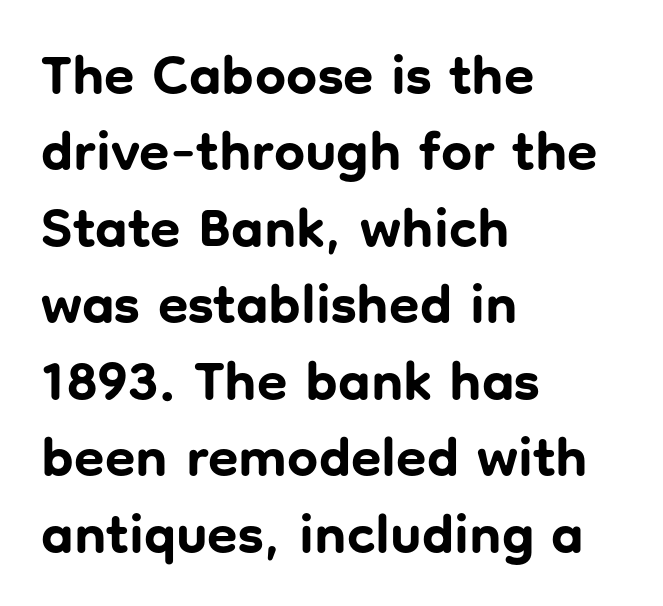
Q: Is the text bold? A: Yes.
Q: Is the text italic (slanted)? A: No, it is upright.
Q: Is the typeface a serif or a sans-serif typeface? A: Sans-serif.
Q: Is the text underlined? A: No.
Q: How is the paragraph aligned? A: Left-aligned.
Q: Is the spacing between letters normal or unusually wide? A: Normal.
Q: Is the spacing between lines tight, normal or loose? A: Normal.
Q: Width (condensed, normal, or wide)? A: Normal.
Q: Stroke contrast? A: Low.
Q: x-height? A: Medium.
Q: Monospaced? A: No.
